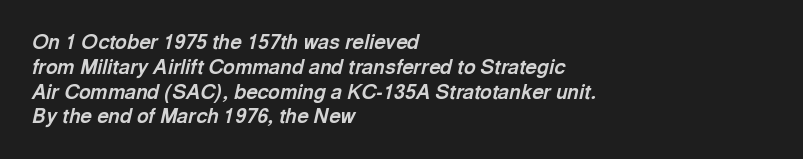
The font's italic variant was chosen for this text. The paragraph shown leans on its left margin. Nothing unusual about the tracking: characters are spaced as the font intends. The letters are bold, with thick, heavy strokes. Clear beneath every line of the passage.
